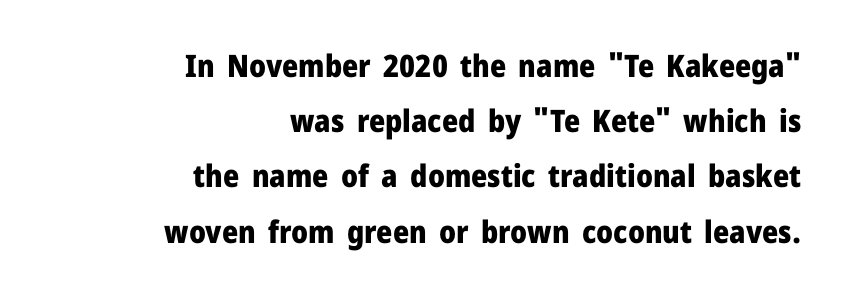
The image shows 31 px heavy sans-serif type, upright; set right-aligned, line spacing 1.78x, normal letter spacing, not underlined; low stroke contrast and a medium x-height.
